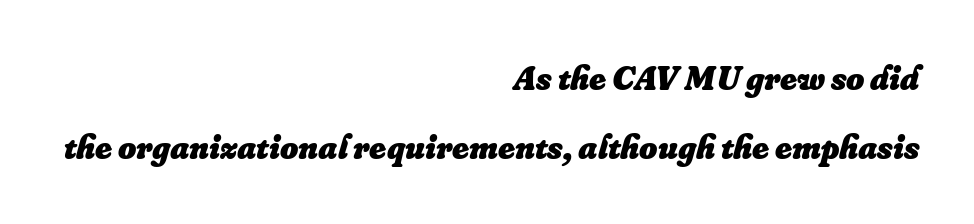
Plain, unruled lines of type. The typography opts for an oblique posture over an upright one. Short and long lines alike share a common ending point at right. Heft: maximum for text — a bold.
